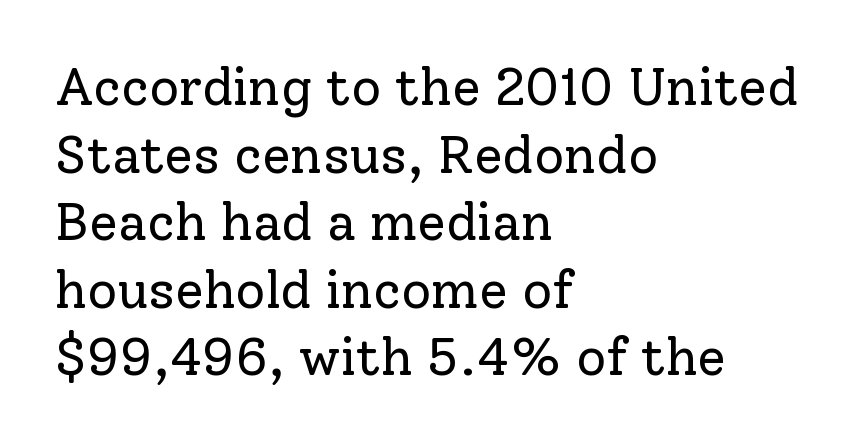
The image shows 52 px regular-weight serif type, upright; set left-aligned, normal line spacing (1.3x), normal letter spacing, not underlined; low stroke contrast and a medium x-height.
